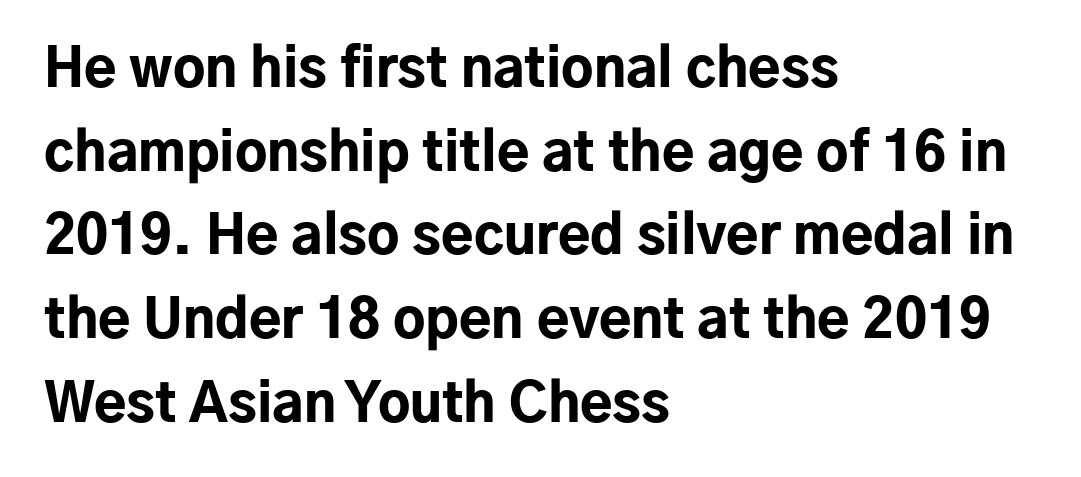
{"serif": "no", "italic": "no", "bold": "yes", "weight": "bold", "width": "normal", "stroke_contrast": "low", "x_height": "medium", "monospaced": "no", "underline": "no", "align": "left", "line_spacing": "normal", "line_spacing_ratio": 1.58, "letter_spacing": "normal", "letter_spacing_em": 0.0, "glyph_px": 53}
